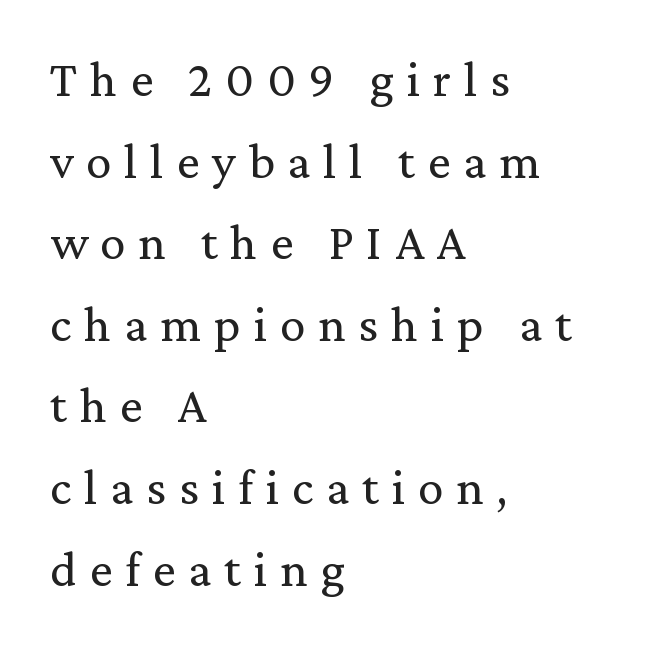
Are there feet on the stems? There are — it's a serif. The zone under the glyphs is completely vacant. Between one letter and the next there's a generous, obvious gap. These lines stack with their left ends in a neat column.
